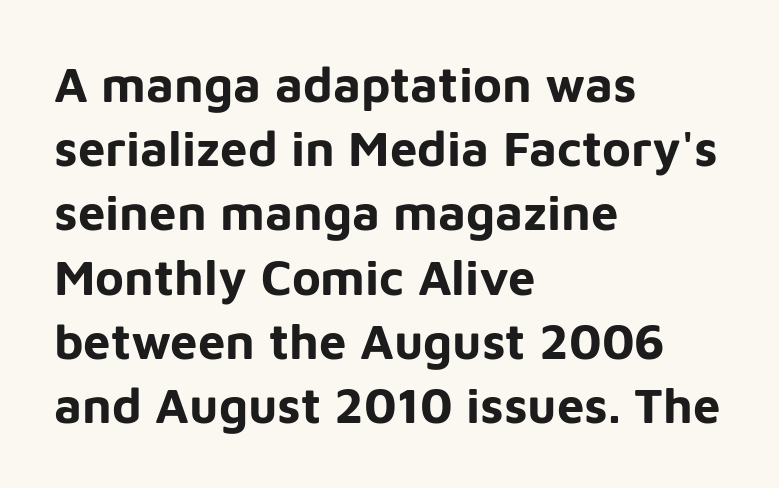
{"serif": "no", "italic": "no", "bold": "yes", "weight": "bold", "width": "normal", "stroke_contrast": "low", "x_height": "medium", "monospaced": "no", "underline": "no", "align": "left", "line_spacing": "normal", "line_spacing_ratio": 1.31, "letter_spacing": "normal", "letter_spacing_em": 0.0, "glyph_px": 49}
